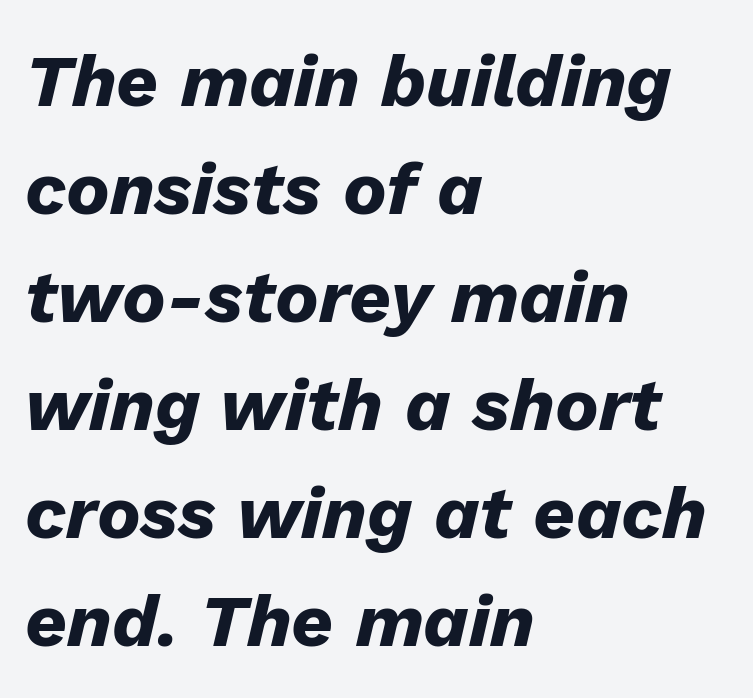
The image shows 73 px heavy type, italic (leaning right); set left-aligned, normal line spacing (1.48x), normal letter spacing, not underlined; low stroke contrast and a medium x-height.
